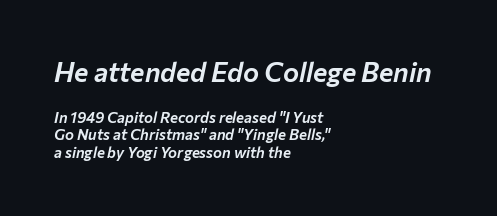
{"italic": "yes", "lean": "right", "slant_degrees": 12, "underline": "no", "align": "left", "line_spacing_ratio": 1.16, "letter_spacing": "normal", "letter_spacing_em": 0.0, "larger_block": "first", "size_ratio": 1.8, "glyph_px": 27}
